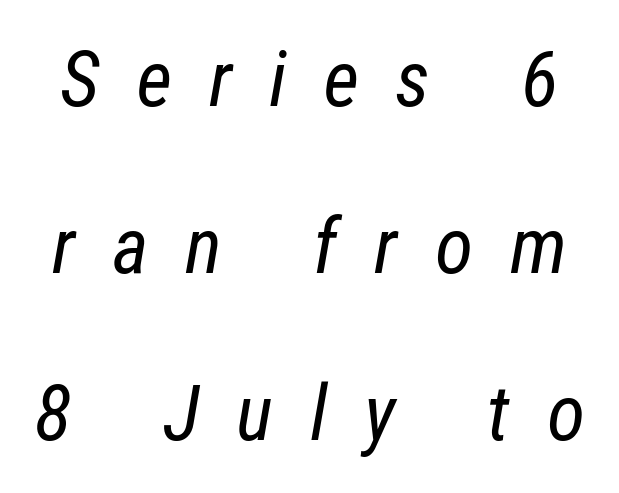
No letter is thick-stroked: the sample isn't bold. The typography opts for an oblique posture over an upright one. Nobody drew a line under any word here. A typesetter would call this heavily tracked-out type. Is this a fixed-width face? No — the glyphs have proportional, varying widths.
